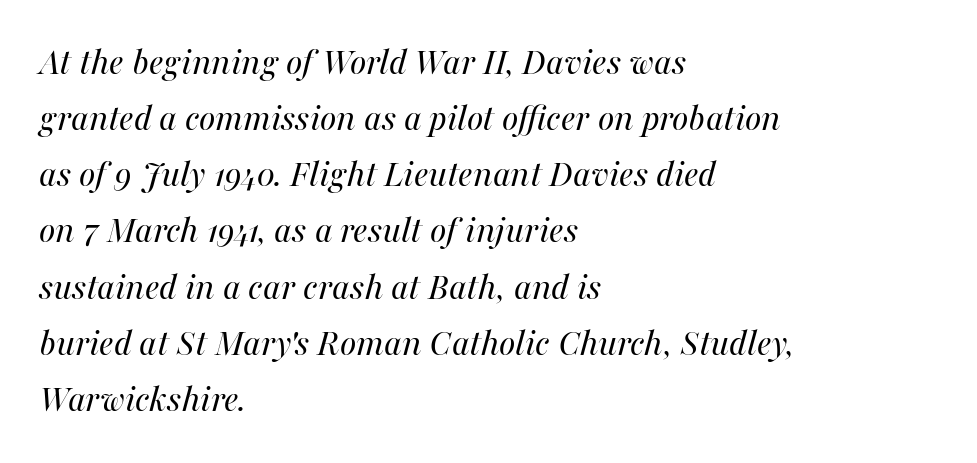
Default kerning and tracking; the words read as compact shapes. Slanted lettering throughout. The face used here is proportionally spaced, like ordinary book or web type. Has an underline been added? It has not.
